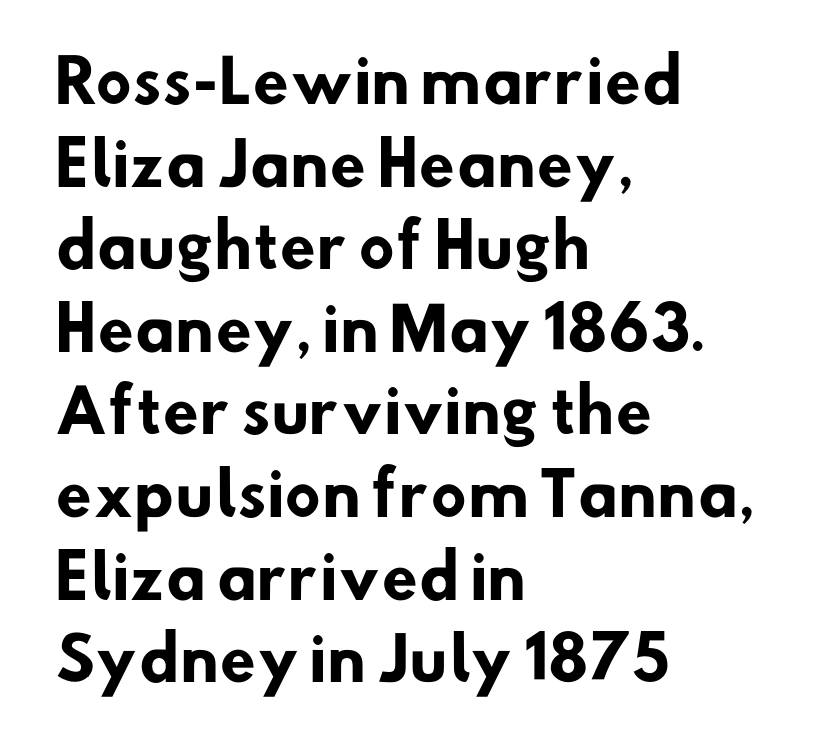
Q: Is the text bold? A: Yes.
Q: Is the typeface a serif or a sans-serif typeface? A: Sans-serif.
Q: Is the text underlined? A: No.
Q: How is the paragraph aligned? A: Left-aligned.
Q: Is the spacing between letters normal or unusually wide? A: Normal.
Q: Is the spacing between lines tight, normal or loose? A: Normal.
Q: Width (condensed, normal, or wide)? A: Normal.
Q: Stroke contrast? A: Low.
Q: x-height? A: Small.
Q: Monospaced? A: No.
